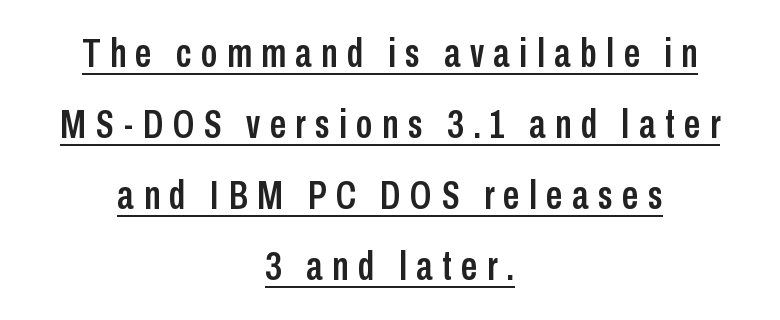
Q: Is the text italic (slanted)? A: No, it is upright.
Q: Is the typeface a serif or a sans-serif typeface? A: Sans-serif.
Q: Is the text underlined? A: Yes.
Q: How is the paragraph aligned? A: Centered.
Q: Is the spacing between letters normal or unusually wide? A: Unusually wide.
Q: Width (condensed, normal, or wide)? A: Condensed.
Q: Stroke contrast? A: Low.
Q: x-height? A: Medium.
Q: Monospaced? A: No.
